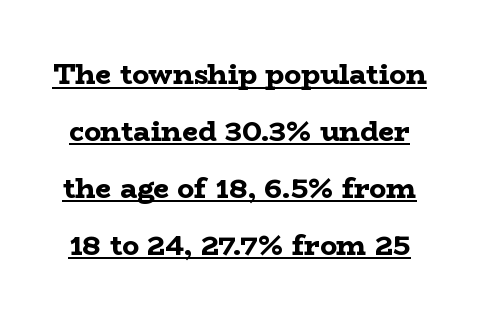
Q: Is the text bold? A: Yes.
Q: Is the text italic (slanted)? A: No, it is upright.
Q: Is the typeface a serif or a sans-serif typeface? A: Serif.
Q: Is the text underlined? A: Yes.
Q: Is the spacing between letters normal or unusually wide? A: Normal.
Q: Is the spacing between lines tight, normal or loose? A: Loose.
Q: Width (condensed, normal, or wide)? A: Wide.
Q: Stroke contrast? A: Low.
Q: x-height? A: Medium.
Q: Monospaced? A: No.
